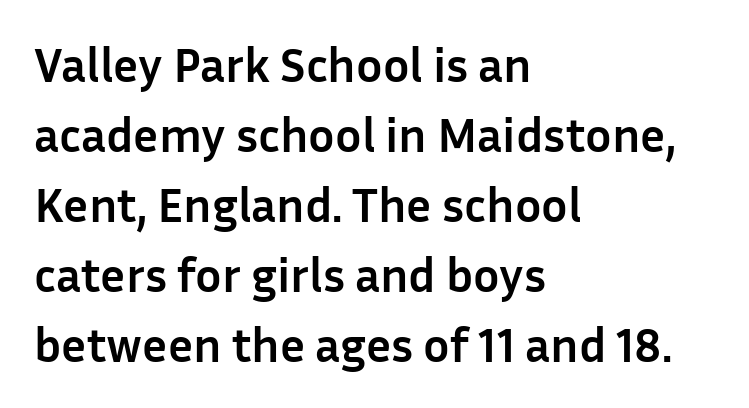
Q: Is the text bold? A: Yes.
Q: Is the text italic (slanted)? A: No, it is upright.
Q: Is the typeface a serif or a sans-serif typeface? A: Sans-serif.
Q: Is the text underlined? A: No.
Q: How is the paragraph aligned? A: Left-aligned.
Q: Is the spacing between letters normal or unusually wide? A: Normal.
Q: Is the spacing between lines tight, normal or loose? A: Normal.
Q: Width (condensed, normal, or wide)? A: Normal.
Q: Stroke contrast? A: Low.
Q: x-height? A: Medium.
Q: Monospaced? A: No.
